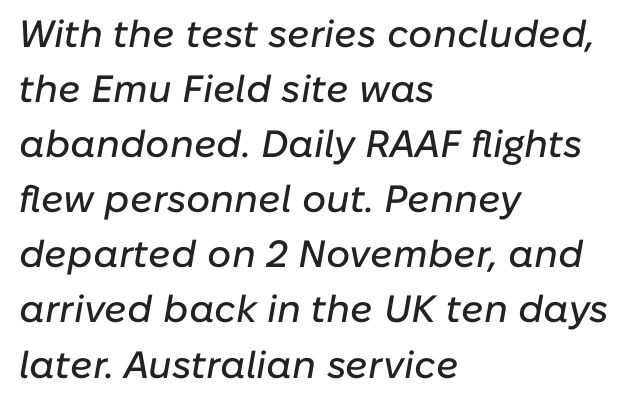
{"italic": "yes", "lean": "right", "slant_degrees": 10, "width": "normal", "stroke_contrast": "low", "x_height": "medium", "monospaced": "no", "underline": "no", "align": "left", "line_spacing": "normal", "line_spacing_ratio": 1.45, "letter_spacing": "normal", "letter_spacing_em": 0.0, "glyph_px": 38}
